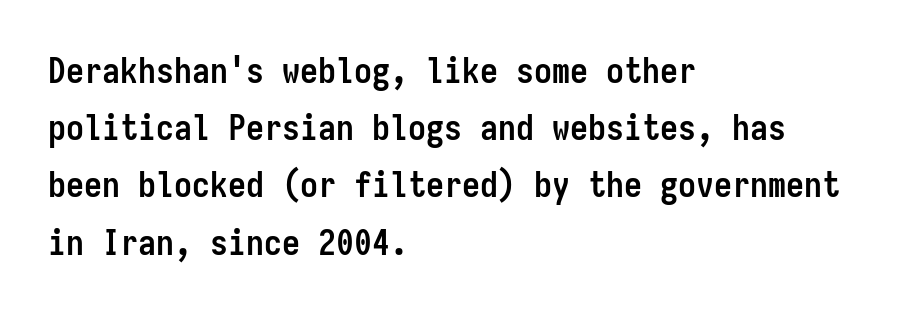
{"serif": "no", "italic": "no", "bold": "yes", "weight": "semibold", "width": "condensed", "stroke_contrast": "low", "x_height": "medium", "monospaced": "yes", "underline": "no", "align": "left", "line_spacing": "normal", "line_spacing_ratio": 1.59, "letter_spacing": "normal", "letter_spacing_em": 0.0, "glyph_px": 36}
